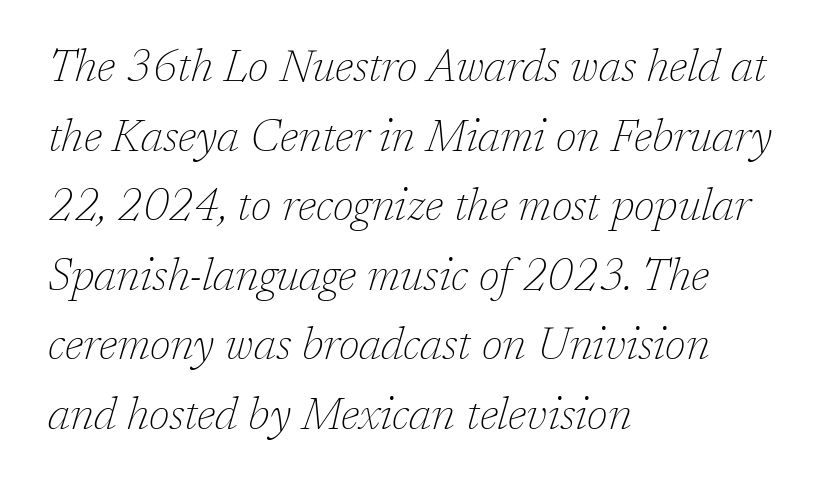
The image shows 44 px thin serif type, italic (leaning right); set left-aligned, normal line spacing (1.58x), normal letter spacing, not underlined; low stroke contrast and a medium x-height.
